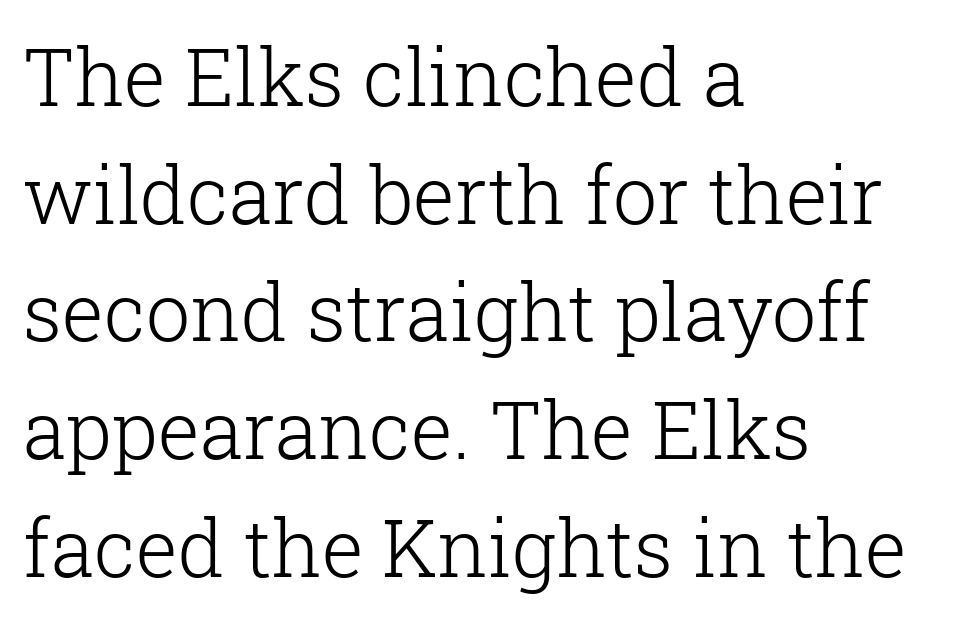
{"serif": "yes", "italic": "no", "bold": "no", "weight": "light", "width": "normal", "stroke_contrast": "low", "x_height": "medium", "monospaced": "no", "underline": "no", "align": "left", "line_spacing": "normal", "line_spacing_ratio": 1.49, "letter_spacing": "normal", "letter_spacing_em": 0.0, "glyph_px": 79}
